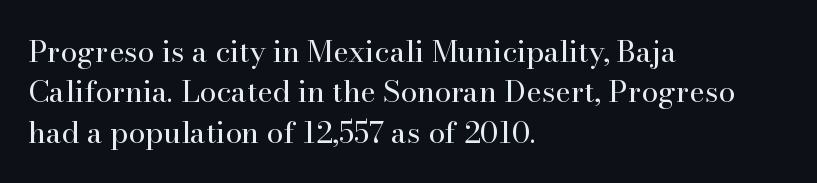
Nobody drew a line under any word here. On a weight scale, this lands at 450 or below. The passage shown is typed in a proportional face where columns would drift. The rows are spaced the way most documents space them.
